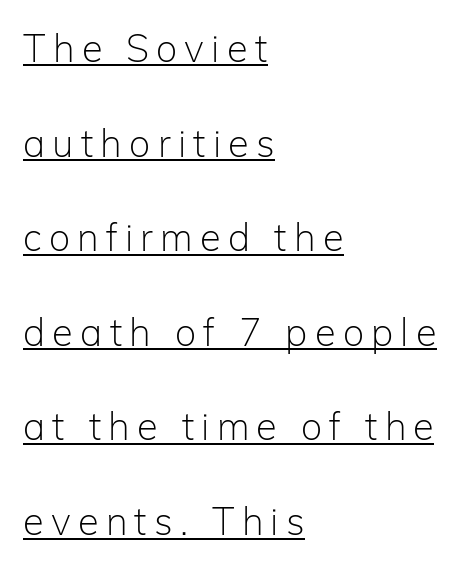
Vertically, the passage feels expansive, rows floating well apart. Do the characters align in a grid? No, the font is proportional. A student would call this left alignment; a typographer would say flush left, rag right. Ordinary non-slanted type is in use.
